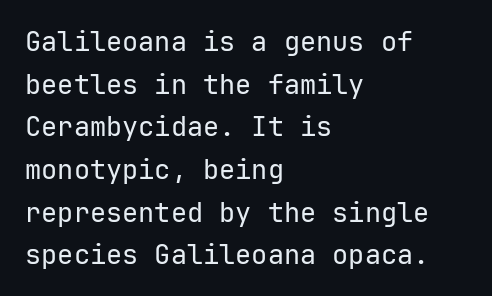
{"italic": "no", "bold": "no", "underline": "no", "align": "left", "line_spacing": "normal", "line_spacing_ratio": 1.58, "letter_spacing": "normal", "letter_spacing_em": 0.0, "glyph_px": 27}
